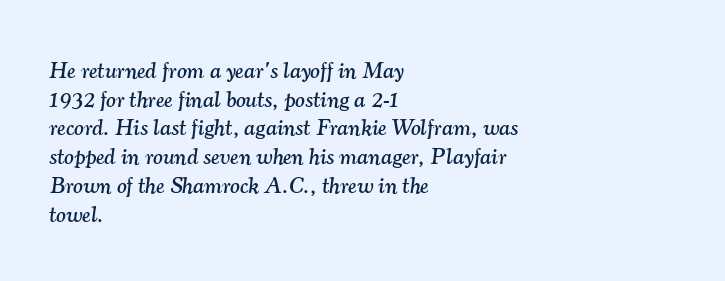
Is the block centered? No — it sits flush against the left margin. You can tell it's italic because the verticals aren't actually vertical. A normal amount of white space separates one row of letters from the next. The passage shown has conventional tracking throughout. Honestly, there is no underline to notice here at all.
